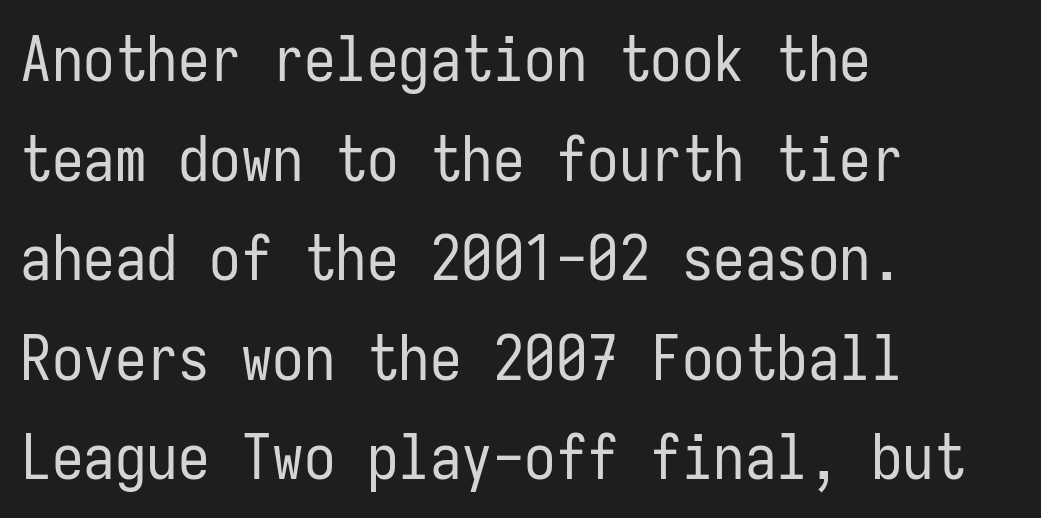
Reading down the block, your eye returns to a fixed left position each line. Underlining? Definitely not there. This is sans-serif lettering, the kind often seen on screens and signage. No chunkiness to these letters — they're not bold. The line-height multiplier appears to be the usual default. You can tell it's not italic because the verticals are truly vertical.
